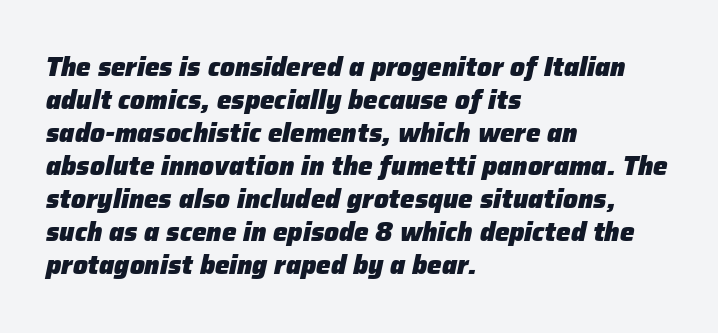
Q: Is the text bold? A: Yes.
Q: Is the text italic (slanted)? A: Yes, it leans right by about 12 degrees.
Q: Is the text underlined? A: No.
Q: How is the paragraph aligned? A: Left-aligned.
Q: Is the spacing between letters normal or unusually wide? A: Normal.
Q: Is the spacing between lines tight, normal or loose? A: Normal.
